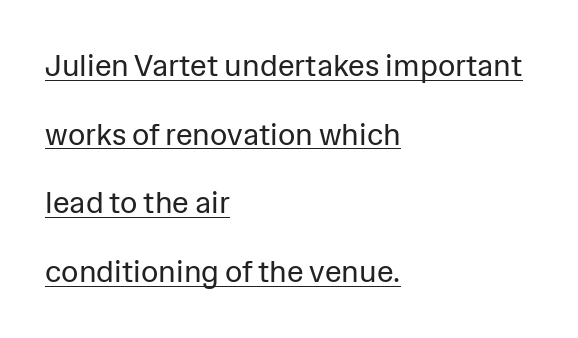
A student would call this left alignment; a typographer would say flush left, rag right. The rendering uses the underline text-decoration. The face used here is proportionally spaced, like ordinary book or web type. Heaviness? Minimal to ordinary, like unemphasized prose. Short note: letters normally spaced. Unlike italic type, these characters show no tilt at all.
